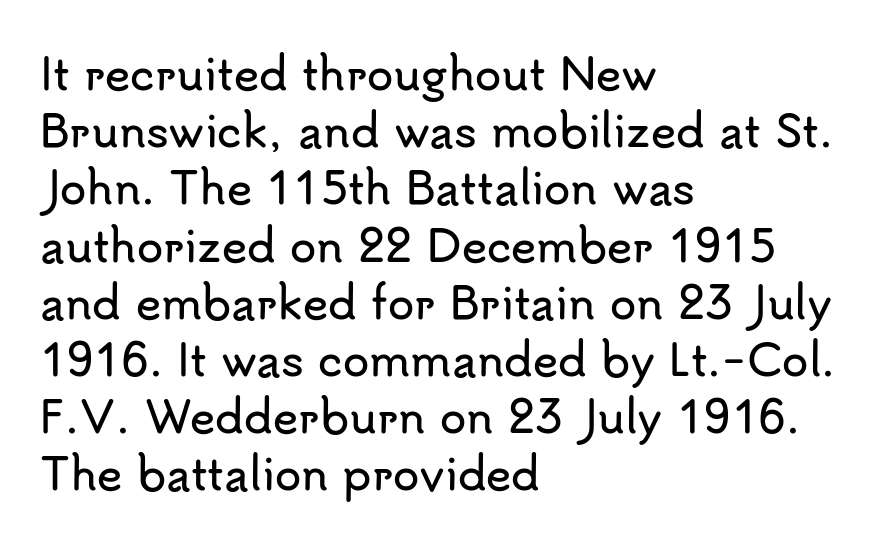
The image shows 43 px sans-serif type, upright; set left-aligned, normal line spacing (1.33x), normal letter spacing, not underlined; low stroke contrast and a small x-height.
